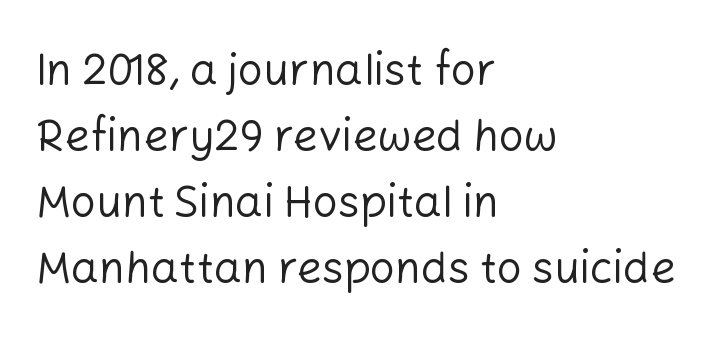
{"serif": "no", "italic": "no", "bold": "no", "weight": "regular", "width": "normal", "stroke_contrast": "low", "x_height": "medium", "monospaced": "no", "underline": "no", "align": "left", "line_spacing": "normal", "line_spacing_ratio": 1.5, "letter_spacing": "normal", "letter_spacing_em": 0.0, "glyph_px": 44}
